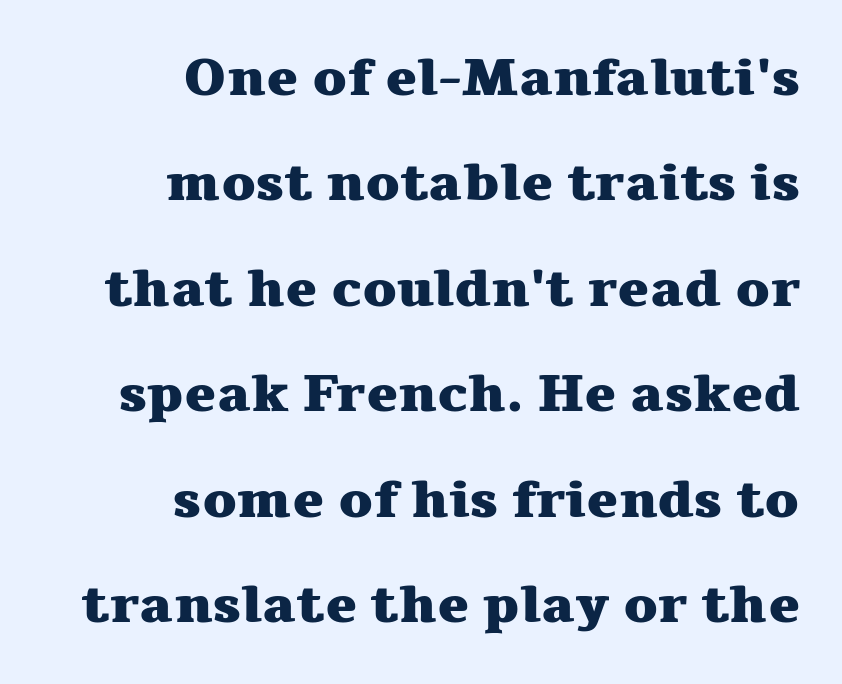
This is roman type, the default non-slanted kind. You could not count columns in this text — the font is proportionally spaced. The characters display serif detailing at their extremities. In terms of leading, this rendering errs on the spacious side. Nobody drew a line under any word here.
